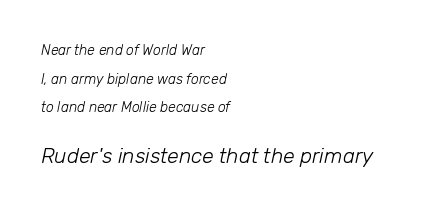
{"italic": "yes", "lean": "right", "slant_degrees": 12, "bold": "no", "underline": "no", "align": "left", "line_spacing": "loose", "line_spacing_ratio": 2.04, "letter_spacing": "normal", "letter_spacing_em": 0.0, "larger_block": "second", "size_ratio": 1.5, "glyph_px": 21}
